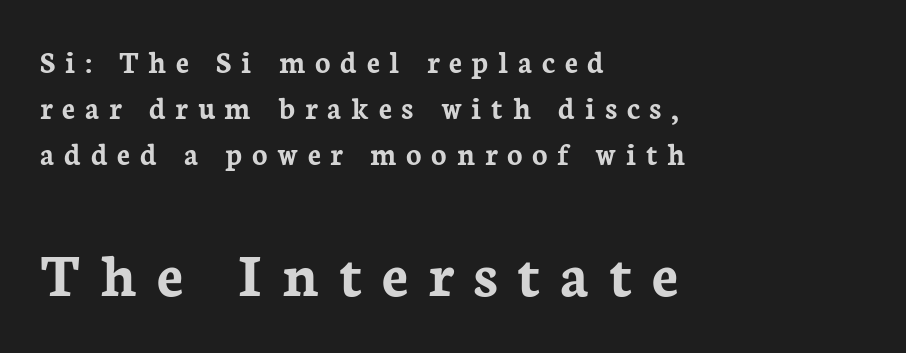
{"serif": "yes", "italic": "no", "bold": "yes", "weight": "semibold", "width": "normal", "stroke_contrast": "low", "x_height": "medium", "monospaced": "no", "underline": "no", "align": "left", "line_spacing": "normal", "line_spacing_ratio": 1.43, "letter_spacing": "wide", "letter_spacing_em": 0.3, "larger_block": "second", "size_ratio": 2.03, "glyph_px": 65}
